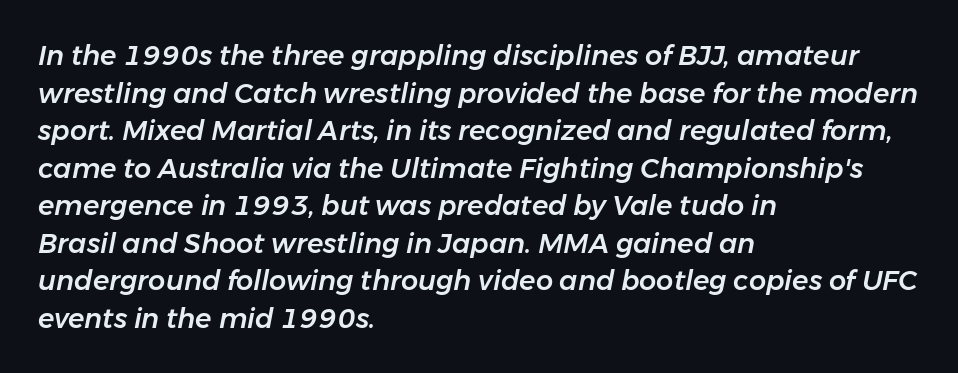
{"italic": "yes", "lean": "right", "slant_degrees": 11, "underline": "no", "align": "left", "line_spacing": "normal", "line_spacing_ratio": 1.39, "letter_spacing": "normal", "letter_spacing_em": 0.0, "glyph_px": 27}
